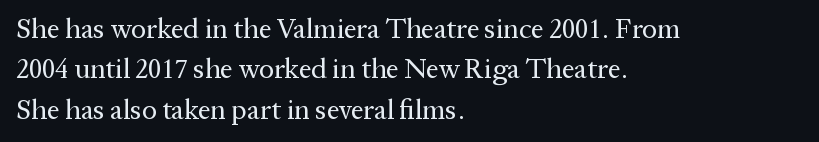
Q: Is the text bold? A: No.
Q: Is the text italic (slanted)? A: No, it is upright.
Q: Is the typeface a serif or a sans-serif typeface? A: Serif.
Q: Is the text underlined? A: No.
Q: How is the paragraph aligned? A: Left-aligned.
Q: Is the spacing between letters normal or unusually wide? A: Normal.
Q: Is the spacing between lines tight, normal or loose? A: Normal.
Q: Width (condensed, normal, or wide)? A: Normal.
Q: Stroke contrast? A: Medium.
Q: x-height? A: Medium.
Q: Monospaced? A: No.
